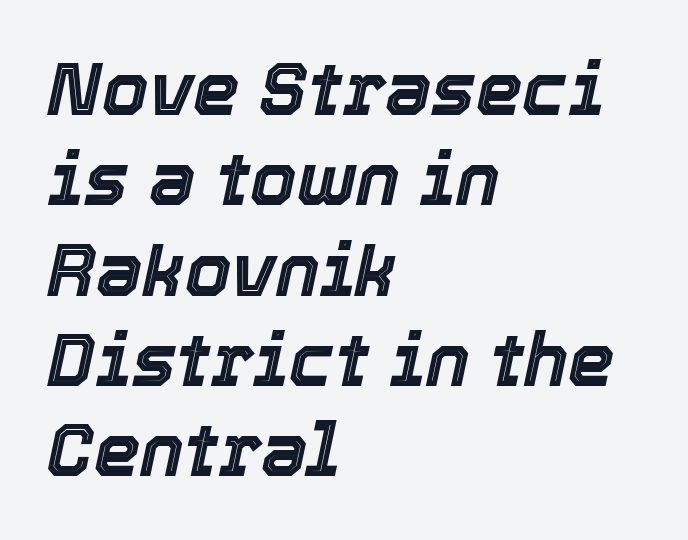
Just letters on the line, the space beneath them empty. Does the copy run flush right? No — it runs flush left. Caption: standard tracking, unaltered. Is this a fixed-width face? No — the glyphs have proportional, varying widths. The text carries the slant typical of an italic or oblique font.
